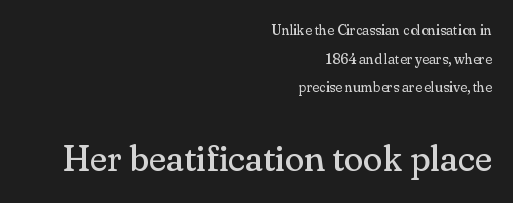
The image shows 36 px regular-weight serif type, upright; set right-aligned, loose line spacing (2.04x), normal letter spacing, not underlined; the second (bottom) block is 2.57x larger; medium stroke contrast and a small x-height.
